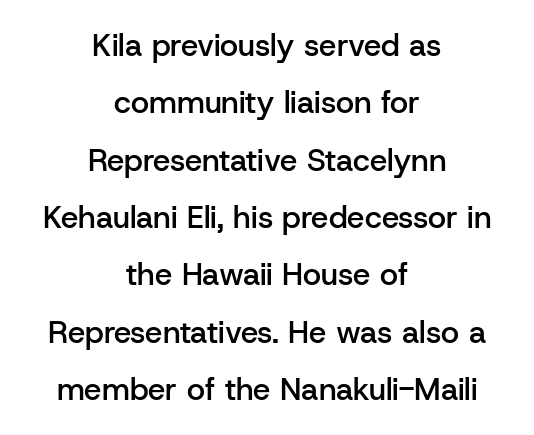
A student would call this center alignment; a typographer would say set centered. I'd describe the lettering as semibold — firm but not a full bold. Here the designer chose a conventional face with non-uniform glyph widths. No feet cap the strokes, marking this as sans-serif type.
